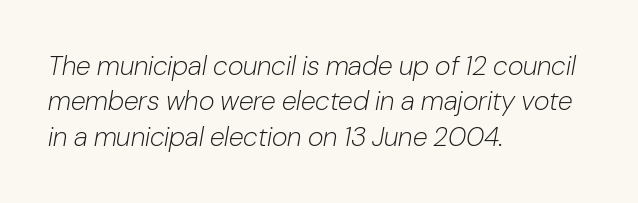
Nobody touched the tracking dial on this one. Weight: not bold — regular or lighter. The rendering anchors every line to the left-hand side. Students, observe: this is what conventionally led text looks like. Emphasis-style slanted type is in use. Honestly, there is no underline to notice here at all.
